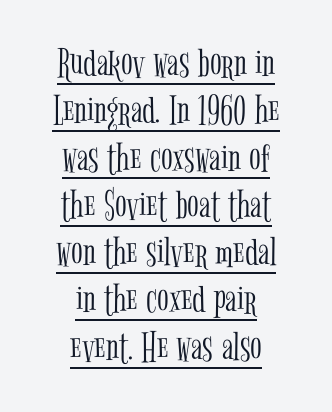
Q: Is the text bold? A: No.
Q: Is the text italic (slanted)? A: No, it is upright.
Q: Is the typeface a serif or a sans-serif typeface? A: Serif.
Q: Is the text underlined? A: Yes.
Q: How is the paragraph aligned? A: Centered.
Q: Is the spacing between letters normal or unusually wide? A: Normal.
Q: Is the spacing between lines tight, normal or loose? A: Tight.
Q: Width (condensed, normal, or wide)? A: Condensed.
Q: Stroke contrast? A: Low.
Q: x-height? A: Medium.
Q: Monospaced? A: No.
